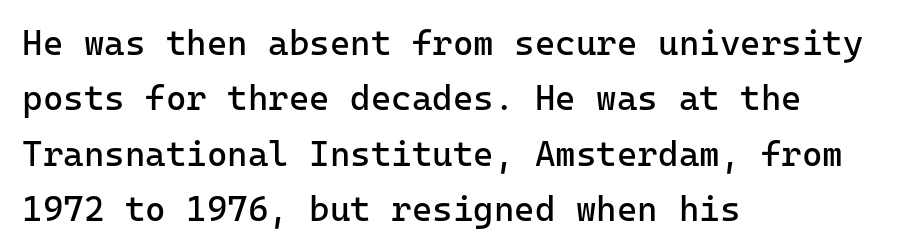
This rendering leaves character spacing at its baseline value. Plain, unruled lines of type. Is there any slant? The stems are plumb. Is the block centered? No — it sits flush against the left margin. What's the leading like? Ordinary, nothing unusual. The rendering uses typewriter-style spacing with identical character cells.
